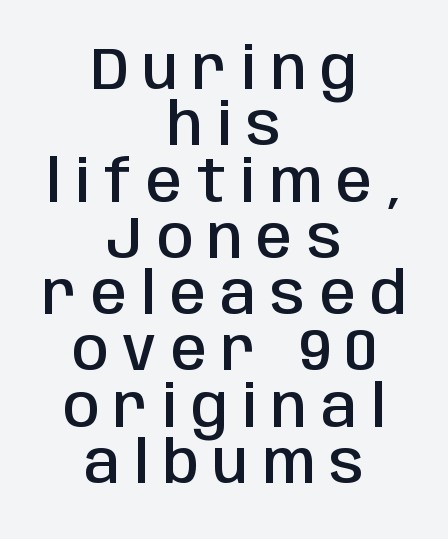
The image shows 58 px semibold, condensed sans-serif type, upright; set centered, tight line spacing (0.97x), unusually wide letter spacing (+0.25 em), not underlined; low stroke contrast and a large x-height.
